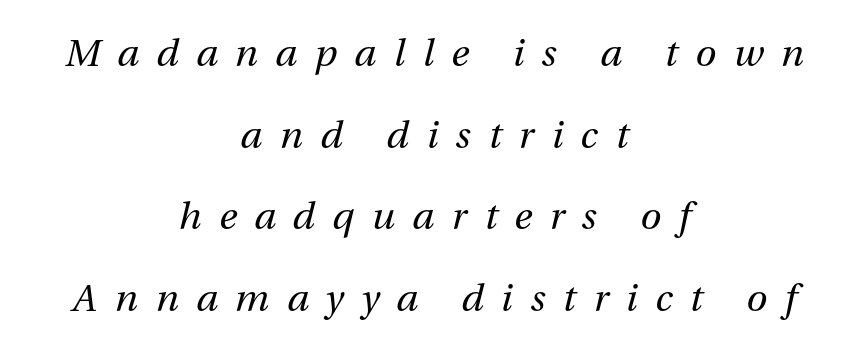
{"italic": "yes", "lean": "right", "slant_degrees": 13, "bold": "no", "weight": "regular", "width": "normal", "stroke_contrast": "medium", "x_height": "medium", "monospaced": "no", "underline": "no", "align": "center", "line_spacing": "loose", "line_spacing_ratio": 2.15, "letter_spacing": "wide", "letter_spacing_em": 0.46, "glyph_px": 38}
